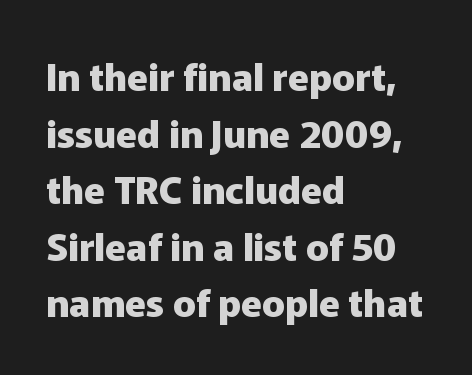
The image shows 38 px heavy sans-serif type, upright; set left-aligned, normal line spacing (1.49x), normal letter spacing, not underlined; low stroke contrast and a medium x-height.
